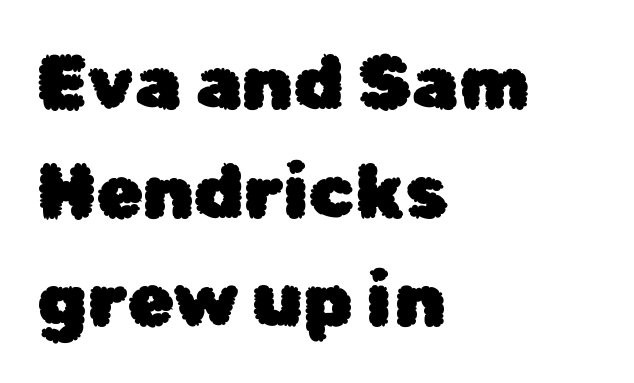
{"serif": "no", "italic": "no", "width": "normal", "stroke_contrast": "low", "x_height": "medium", "monospaced": "no", "underline": "no", "align": "left", "line_spacing": "normal", "line_spacing_ratio": 1.43, "letter_spacing": "normal", "letter_spacing_em": 0.0, "glyph_px": 76}
